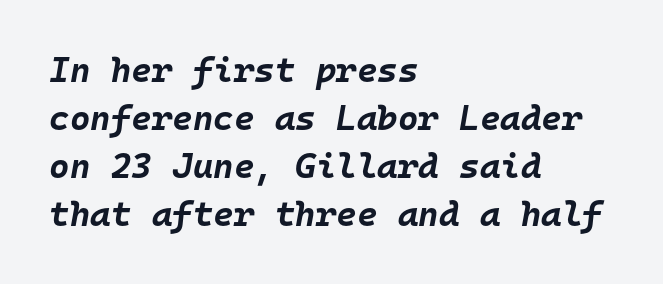
Q: Is the text bold? A: Yes.
Q: Is the text italic (slanted)? A: Yes, it leans right by about 10 degrees.
Q: Is the text underlined? A: No.
Q: How is the paragraph aligned? A: Left-aligned.
Q: Is the spacing between letters normal or unusually wide? A: Normal.
Q: Is the spacing between lines tight, normal or loose? A: Normal.
Q: Width (condensed, normal, or wide)? A: Normal.
Q: Stroke contrast? A: Low.
Q: x-height? A: Large.
Q: Monospaced? A: Yes.
